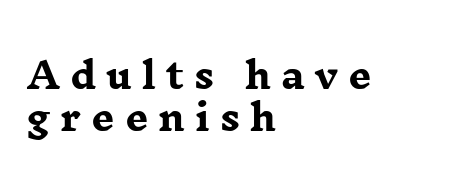
The area under the type is left untouched. Notice how the stems are strictly vertical — no italics here. Does the copy run flush right? No — it runs flush left. Small tapered or slab feet sit at the stroke ends, so this counts as serif. In terms of letterspacing, this is a distinctly airy, spread setting.
